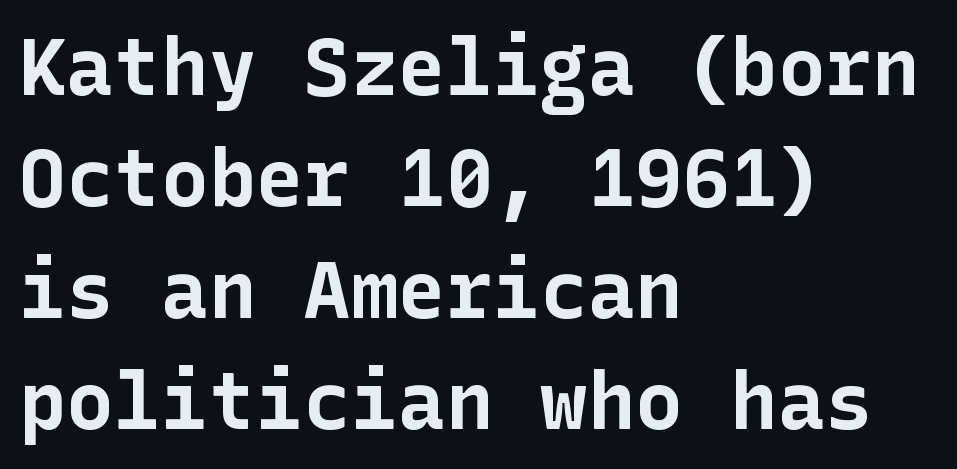
Q: Is the text bold? A: Yes.
Q: Is the text italic (slanted)? A: No, it is upright.
Q: Is the typeface a serif or a sans-serif typeface? A: Sans-serif.
Q: Is the text underlined? A: No.
Q: How is the paragraph aligned? A: Left-aligned.
Q: Is the spacing between letters normal or unusually wide? A: Normal.
Q: Is the spacing between lines tight, normal or loose? A: Normal.
Q: Width (condensed, normal, or wide)? A: Normal.
Q: Stroke contrast? A: Low.
Q: x-height? A: Medium.
